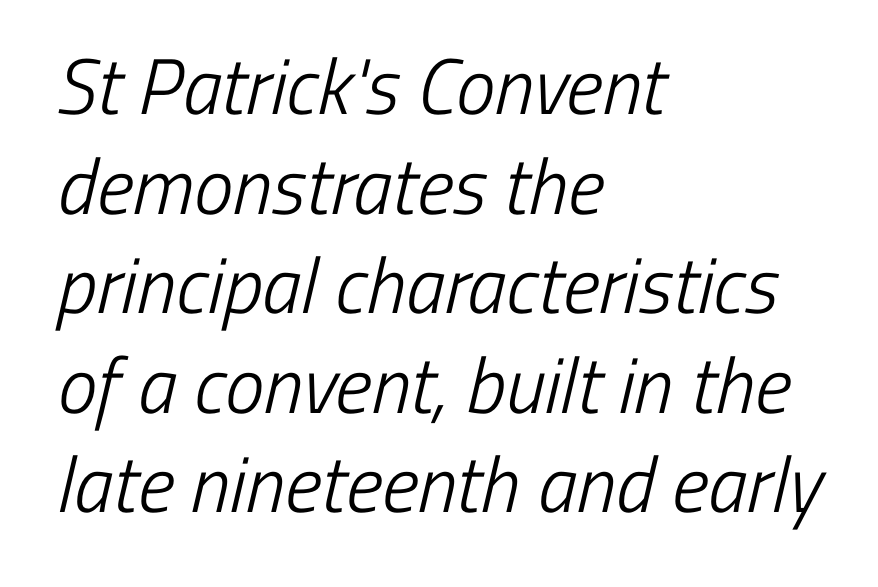
Q: Is the text bold? A: No.
Q: Is the typeface a serif or a sans-serif typeface? A: Sans-serif.
Q: Is the text underlined? A: No.
Q: How is the paragraph aligned? A: Left-aligned.
Q: Is the spacing between letters normal or unusually wide? A: Normal.
Q: Is the spacing between lines tight, normal or loose? A: Normal.
Q: Width (condensed, normal, or wide)? A: Condensed.
Q: Stroke contrast? A: Low.
Q: x-height? A: Medium.
Q: Monospaced? A: No.
